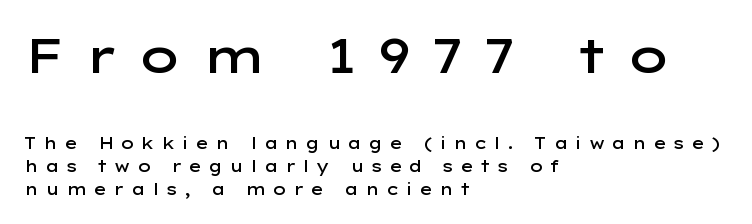
The image shows 49 px semibold, wide sans-serif type, upright; set left-aligned, normal line spacing (1.43x), unusually wide letter spacing (+0.38 em), not underlined; the first (top) block is 3.06x larger; low stroke contrast and a medium x-height.
